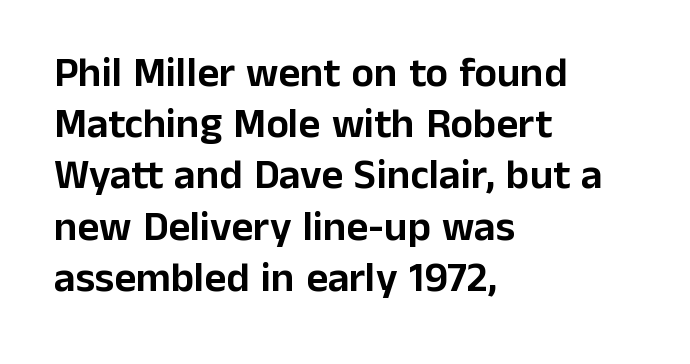
Q: Is the text italic (slanted)? A: No, it is upright.
Q: Is the typeface a serif or a sans-serif typeface? A: Sans-serif.
Q: Is the text underlined? A: No.
Q: How is the paragraph aligned? A: Left-aligned.
Q: Is the spacing between letters normal or unusually wide? A: Normal.
Q: Width (condensed, normal, or wide)? A: Normal.
Q: Stroke contrast? A: Low.
Q: x-height? A: Medium.
Q: Monospaced? A: No.
